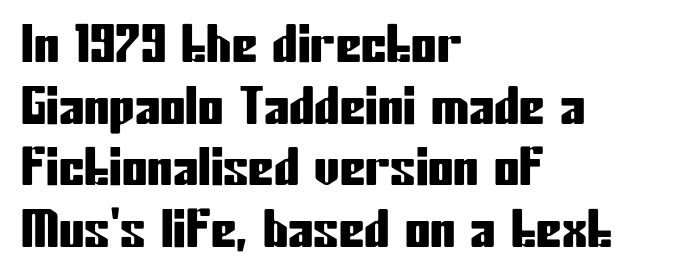
{"serif": "no", "italic": "no", "width": "condensed", "stroke_contrast": "low", "x_height": "medium", "monospaced": "no", "underline": "no", "align": "left", "line_spacing_ratio": 1.21, "letter_spacing": "normal", "letter_spacing_em": 0.0, "glyph_px": 51}
